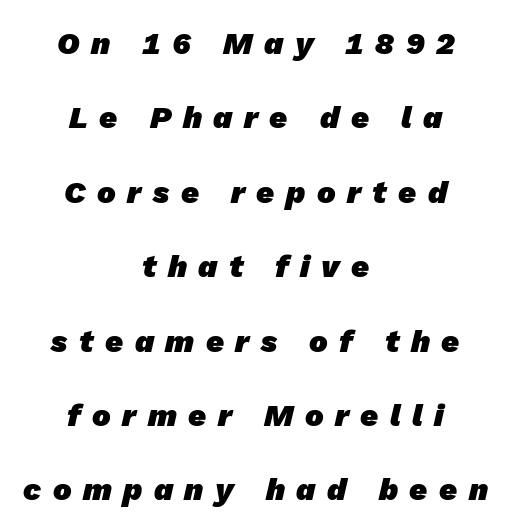
Q: Is the text bold? A: Yes.
Q: Is the typeface a serif or a sans-serif typeface? A: Sans-serif.
Q: Is the text underlined? A: No.
Q: How is the paragraph aligned? A: Centered.
Q: Is the spacing between letters normal or unusually wide? A: Unusually wide.
Q: Is the spacing between lines tight, normal or loose? A: Loose.
Q: Width (condensed, normal, or wide)? A: Normal.
Q: Stroke contrast? A: Low.
Q: x-height? A: Medium.
Q: Monospaced? A: No.
